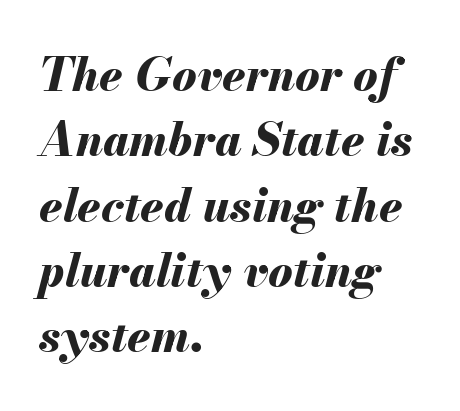
The image shows 46 px bold type, italic (leaning right); set left-aligned, normal line spacing (1.42x), normal letter spacing, not underlined; medium stroke contrast and a small x-height.
